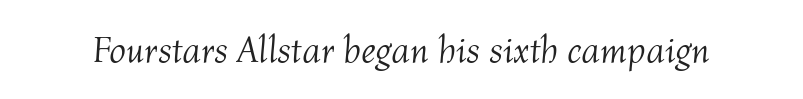
The image shows 37 px light type, italic (leaning right); set normal letter spacing, not underlined; medium stroke contrast and a medium x-height.
